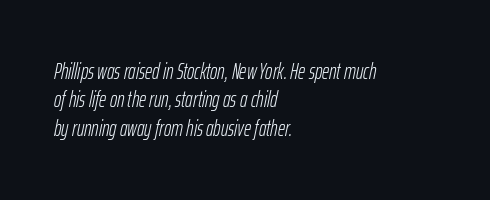
The image shows 22 px text type, italic (leaning right); set left-aligned, normal line spacing (1.29x), normal letter spacing, not underlined.
